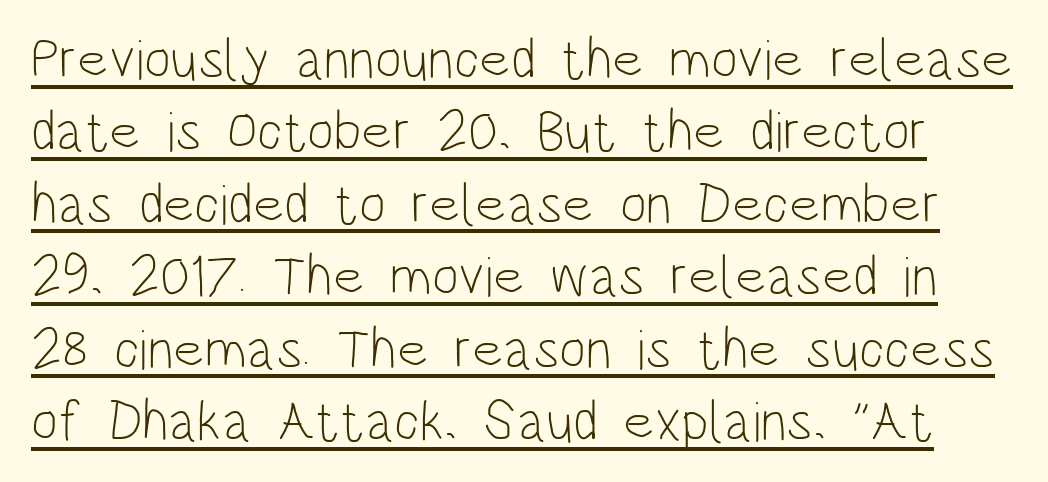
Q: Is the text bold? A: No.
Q: Is the text italic (slanted)? A: No, it is upright.
Q: Is the typeface a serif or a sans-serif typeface? A: Sans-serif.
Q: Is the text underlined? A: Yes.
Q: Is the spacing between letters normal or unusually wide? A: Normal.
Q: Is the spacing between lines tight, normal or loose? A: Normal.
Q: Width (condensed, normal, or wide)? A: Condensed.
Q: Stroke contrast? A: Low.
Q: x-height? A: Large.
Q: Monospaced? A: No.
